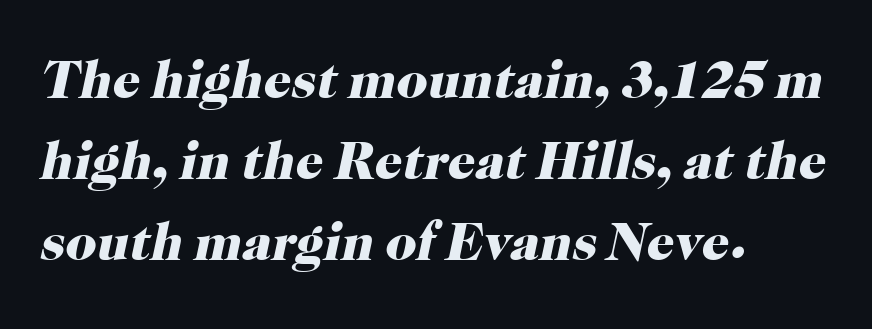
{"serif": "yes", "italic": "yes", "lean": "right", "slant_degrees": 12, "bold": "yes", "weight": "heavy", "width": "normal", "stroke_contrast": "high", "x_height": "medium", "monospaced": "no", "underline": "no", "line_spacing": "normal", "line_spacing_ratio": 1.5, "letter_spacing": "normal", "letter_spacing_em": 0.0, "glyph_px": 54}
